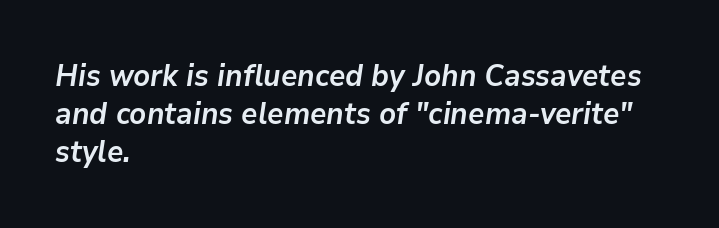
{"italic": "yes", "lean": "right", "slant_degrees": 9, "bold": "yes", "weight": "semibold", "width": "normal", "stroke_contrast": "low", "x_height": "medium", "monospaced": "no", "underline": "no", "align": "left", "line_spacing": "normal", "line_spacing_ratio": 1.26, "letter_spacing": "normal", "letter_spacing_em": 0.0, "glyph_px": 30}
